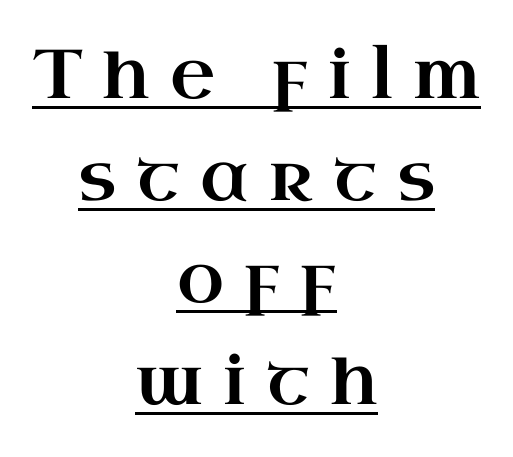
{"serif": "yes", "italic": "no", "width": "wide", "stroke_contrast": "high", "x_height": "small", "monospaced": "no", "underline": "yes", "align": "center", "line_spacing": "normal", "line_spacing_ratio": 1.48, "letter_spacing": "wide", "letter_spacing_em": 0.29, "glyph_px": 69}
